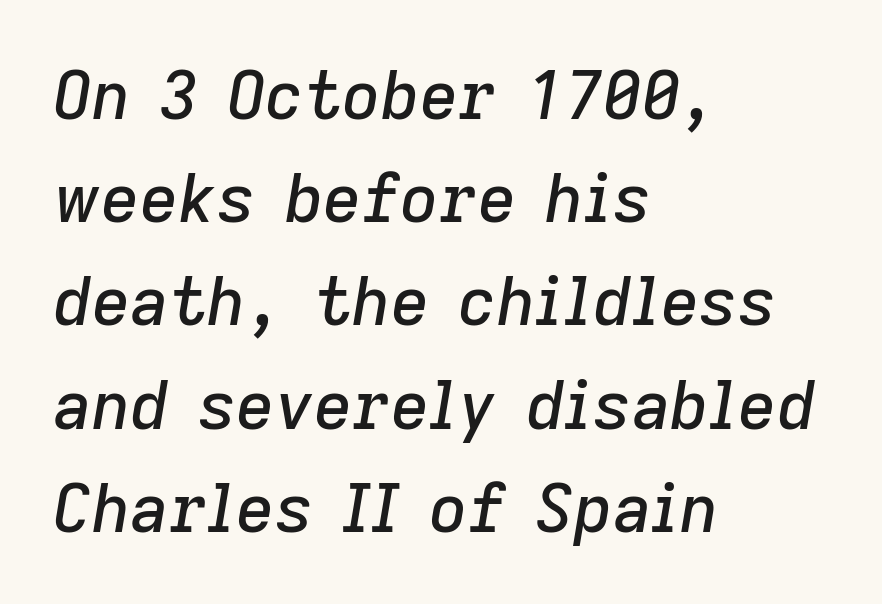
One glance says typical: line gaps are just what's usual. Looks like regular typesetting: each glyph gets only the width it needs. Beneath every word, the page is bare. One-word summary of the alignment: left. Posture: slanted.
